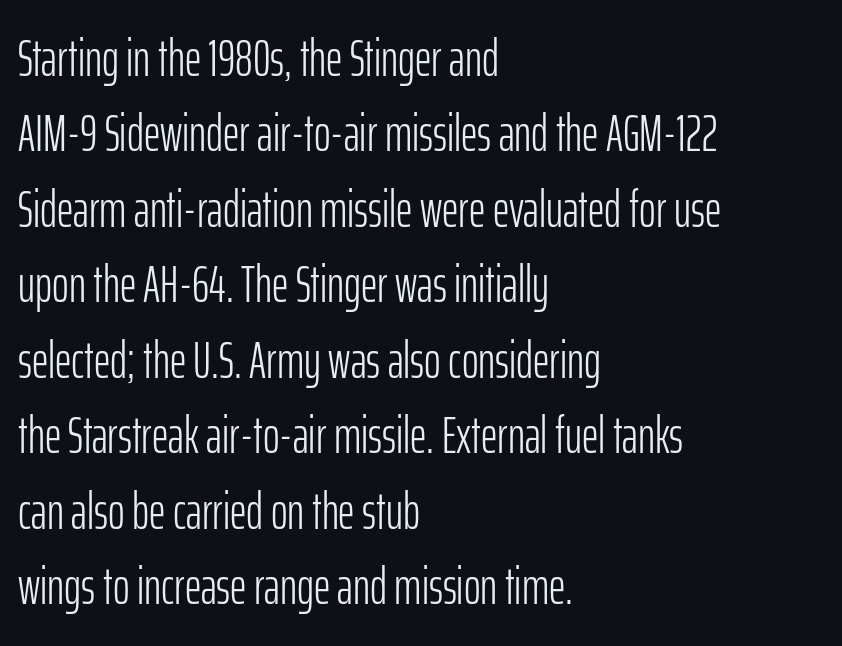
{"serif": "no", "italic": "no", "bold": "no", "weight": "light", "width": "condensed", "stroke_contrast": "low", "x_height": "medium", "monospaced": "no", "underline": "no", "align": "left", "line_spacing": "normal", "line_spacing_ratio": 1.48, "letter_spacing": "normal", "letter_spacing_em": 0.0, "glyph_px": 51}
